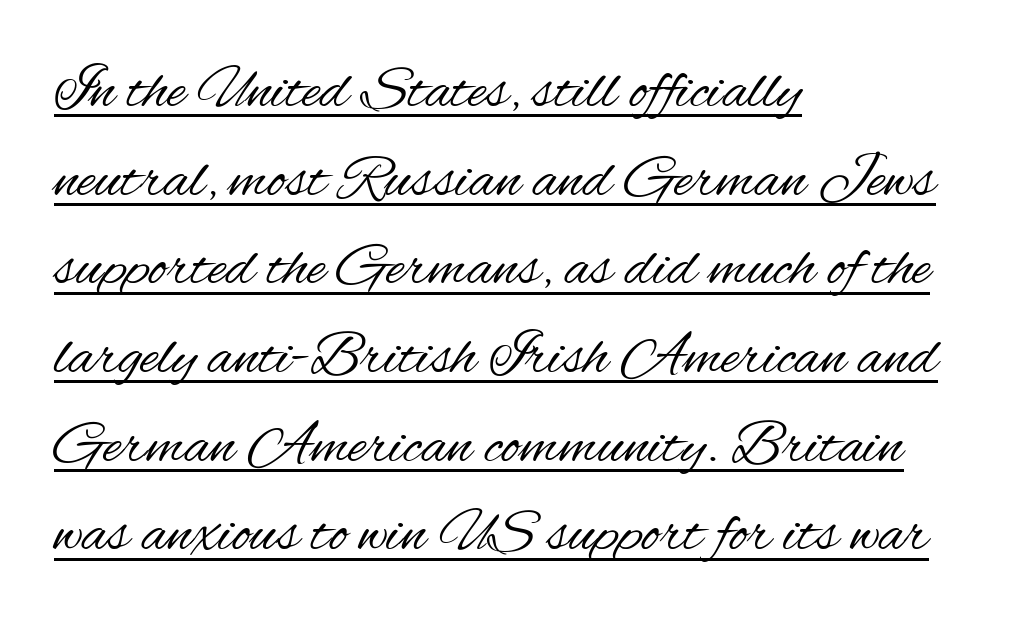
The image shows 62 px regular-weight, condensed sans-serif type; set left-aligned, normal line spacing (1.43x), normal letter spacing, underlined; medium stroke contrast and a small x-height.
